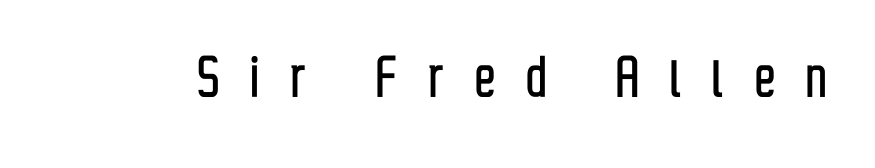
The passage shown is typed in a proportional face where columns would drift. The designer went with a sans here, leaving each stem footless. This is the regular roman posture of the typeface. Words appear elongated and porous because spacing is wide. Lines of text with bare space underneath.
